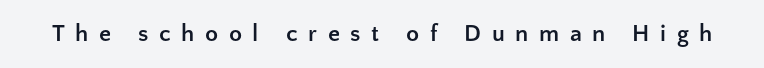
{"italic": "no", "bold": "yes", "underline": "no", "letter_spacing": "wide", "letter_spacing_em": 0.44, "glyph_px": 24}
